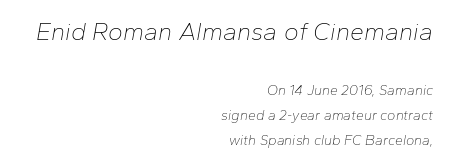
A typesetter would mark this as italic. Nothing heavy about these letters — not bold at all. The rendering anchors every line to the right-hand side. A typesetter would call this zero additional tracking. These two chunks differ in scale, with the top chunk taking the larger measure.
